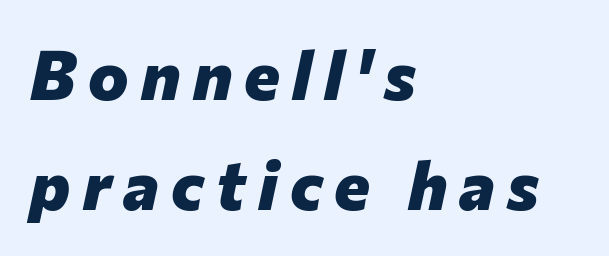
Q: Is the text bold? A: Yes.
Q: Is the text italic (slanted)? A: Yes, it leans right by about 12 degrees.
Q: Is the text underlined? A: No.
Q: How is the paragraph aligned? A: Left-aligned.
Q: Is the spacing between lines tight, normal or loose? A: Normal.
Q: Width (condensed, normal, or wide)? A: Normal.
Q: Stroke contrast? A: Low.
Q: x-height? A: Medium.
Q: Monospaced? A: No.
